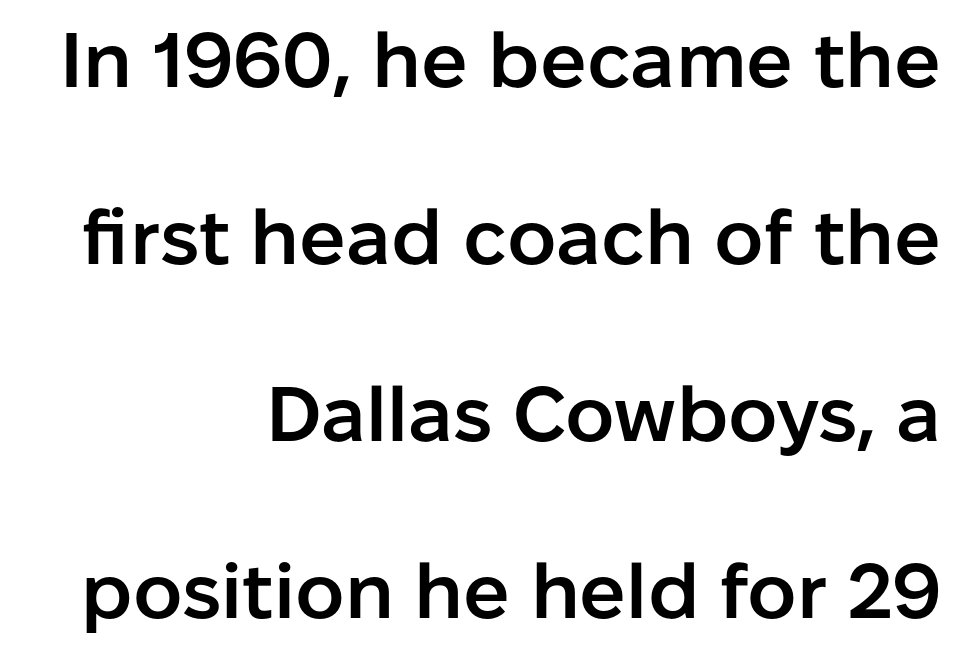
The foot of each line stays bare and open. Default kerning and tracking; the words read as compact shapes. Varying glyph widths throughout — classic text-font behaviour. Widely set lines give the paragraph a tall, airy silhouette.
